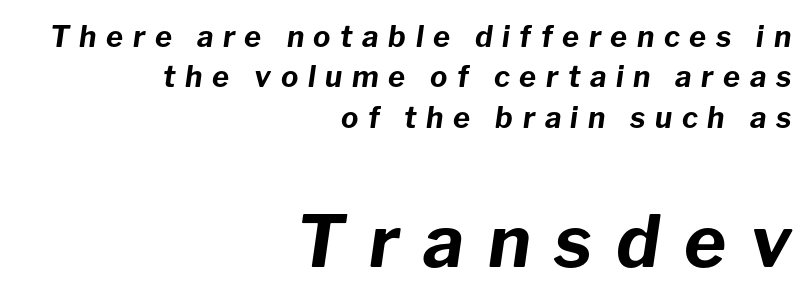
Q: Is the text bold? A: Yes.
Q: Is the text italic (slanted)? A: Yes, it leans right by about 8 degrees.
Q: Is the text underlined? A: No.
Q: How is the paragraph aligned? A: Right-aligned.
Q: Is the spacing between letters normal or unusually wide? A: Unusually wide.
Q: Is the spacing between lines tight, normal or loose? A: Normal.
Q: Which block of text is set in a larger size, the first (top) or the second (bottom)? A: The second (bottom) one.
Q: Width (condensed, normal, or wide)? A: Normal.
Q: Stroke contrast? A: Low.
Q: x-height? A: Medium.
Q: Monospaced? A: No.
